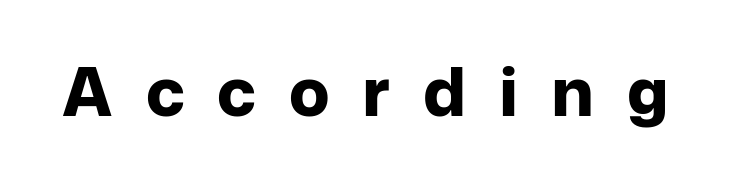
{"serif": "no", "italic": "no", "bold": "yes", "weight": "bold", "width": "normal", "stroke_contrast": "low", "x_height": "medium", "monospaced": "no", "underline": "no", "letter_spacing": "wide", "letter_spacing_em": 0.49, "glyph_px": 67}
